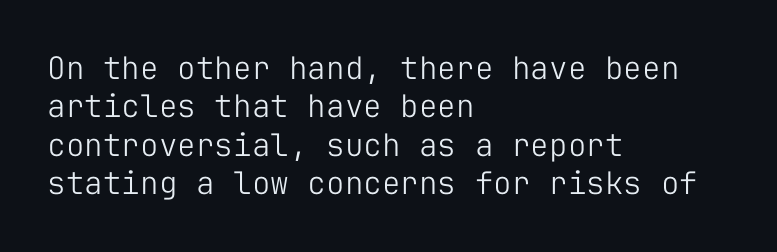
Q: Is the text bold? A: No.
Q: Is the text italic (slanted)? A: No, it is upright.
Q: Is the typeface a serif or a sans-serif typeface? A: Sans-serif.
Q: Is the text underlined? A: No.
Q: How is the paragraph aligned? A: Left-aligned.
Q: Is the spacing between letters normal or unusually wide? A: Normal.
Q: Width (condensed, normal, or wide)? A: Normal.
Q: Stroke contrast? A: Low.
Q: x-height? A: Medium.
Q: Monospaced? A: Yes.
